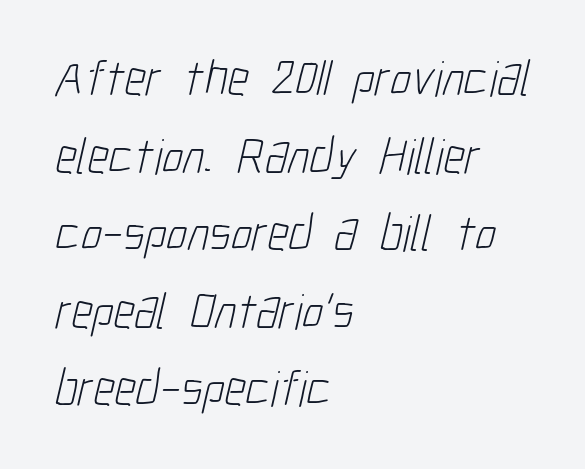
Q: Is the text bold? A: No.
Q: Is the typeface a serif or a sans-serif typeface? A: Sans-serif.
Q: Is the text underlined? A: No.
Q: How is the paragraph aligned? A: Left-aligned.
Q: Is the spacing between letters normal or unusually wide? A: Normal.
Q: Is the spacing between lines tight, normal or loose? A: Normal.
Q: Width (condensed, normal, or wide)? A: Condensed.
Q: Stroke contrast? A: Low.
Q: x-height? A: Medium.
Q: Monospaced? A: No.
